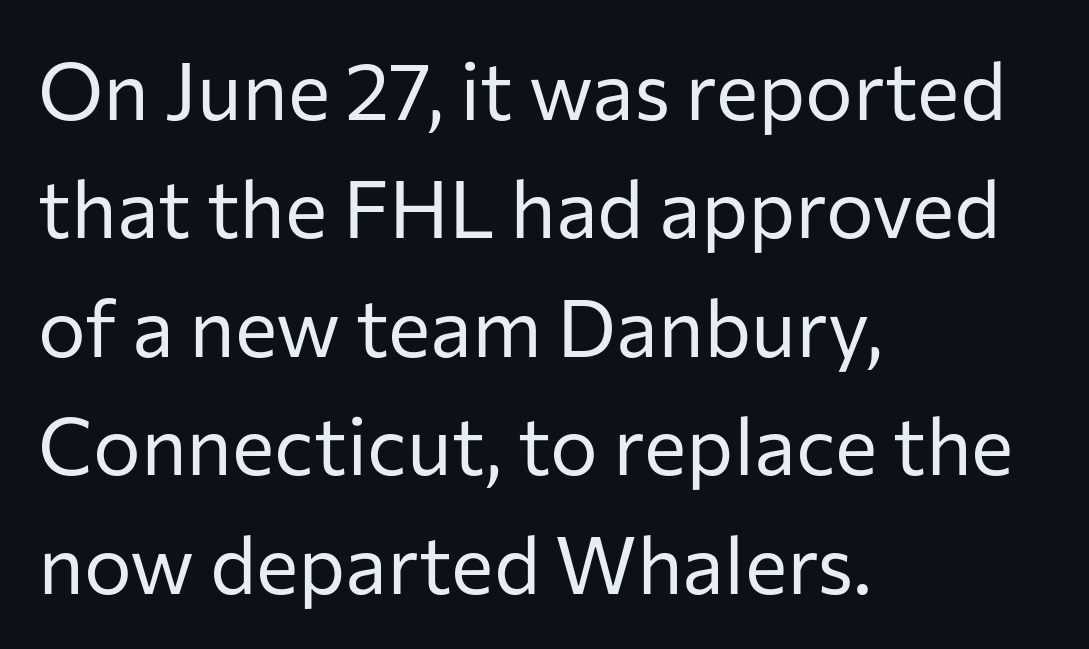
{"serif": "no", "italic": "no", "bold": "no", "weight": "regular", "width": "normal", "stroke_contrast": "low", "x_height": "medium", "monospaced": "no", "underline": "no", "align": "left", "line_spacing": "normal", "line_spacing_ratio": 1.48, "letter_spacing": "normal", "letter_spacing_em": 0.0, "glyph_px": 80}
